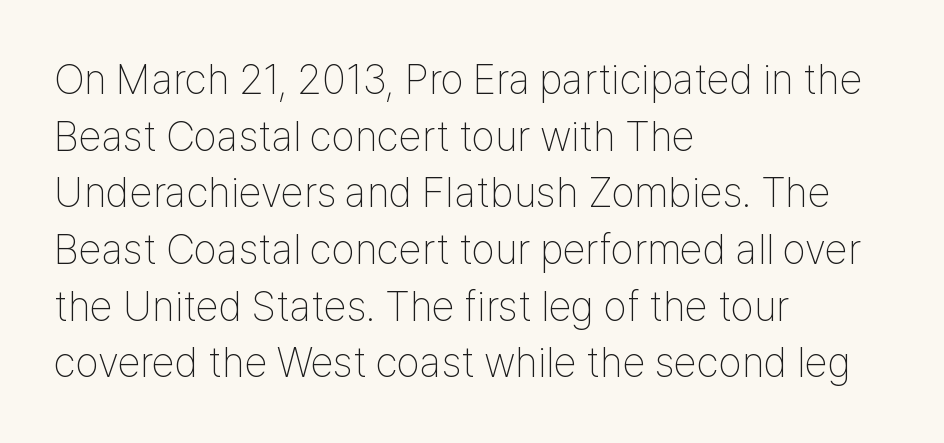
Q: Is the text bold? A: No.
Q: Is the text italic (slanted)? A: No, it is upright.
Q: Is the typeface a serif or a sans-serif typeface? A: Sans-serif.
Q: Is the text underlined? A: No.
Q: How is the paragraph aligned? A: Left-aligned.
Q: Is the spacing between letters normal or unusually wide? A: Normal.
Q: Is the spacing between lines tight, normal or loose? A: Normal.
Q: Width (condensed, normal, or wide)? A: Condensed.
Q: Stroke contrast? A: Low.
Q: x-height? A: Medium.
Q: Monospaced? A: No.
